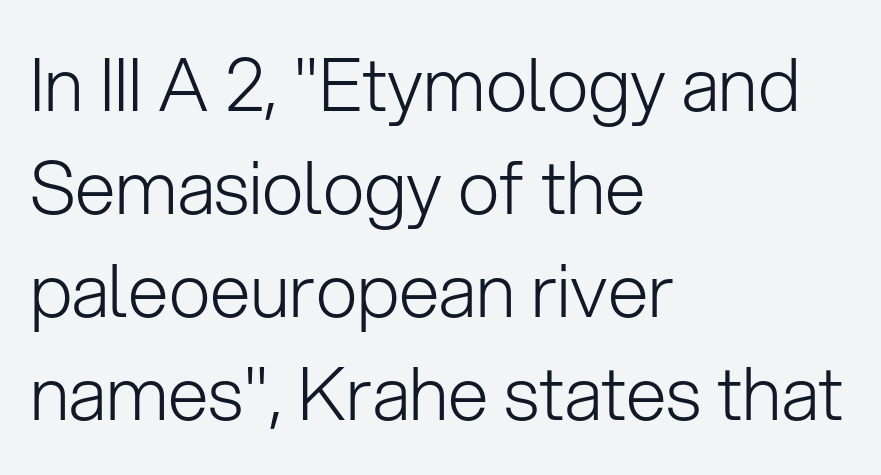
Q: Is the text bold? A: No.
Q: Is the text italic (slanted)? A: No, it is upright.
Q: Is the typeface a serif or a sans-serif typeface? A: Sans-serif.
Q: Is the text underlined? A: No.
Q: How is the paragraph aligned? A: Left-aligned.
Q: Is the spacing between letters normal or unusually wide? A: Normal.
Q: Is the spacing between lines tight, normal or loose? A: Normal.
Q: Width (condensed, normal, or wide)? A: Normal.
Q: Stroke contrast? A: Low.
Q: x-height? A: Medium.
Q: Monospaced? A: No.
